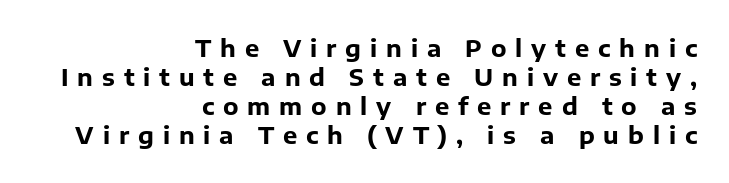
The sample has been set heavy, in full bold. Descender tails drop into unmarked territory. Display-style spreading of the glyphs; the letterfit is very open. The axis of the letterforms is exactly vertical.
